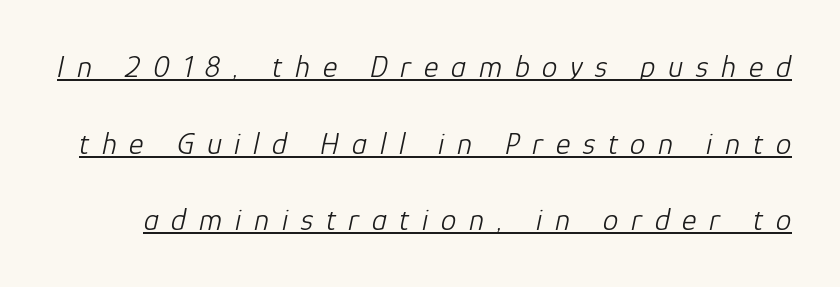
{"italic": "yes", "lean": "right", "slant_degrees": 12, "bold": "no", "weight": "light", "width": "normal", "stroke_contrast": "low", "x_height": "medium", "monospaced": "no", "underline": "yes", "line_spacing": "loose", "line_spacing_ratio": 2.47, "letter_spacing": "wide", "letter_spacing_em": 0.41, "glyph_px": 31}
